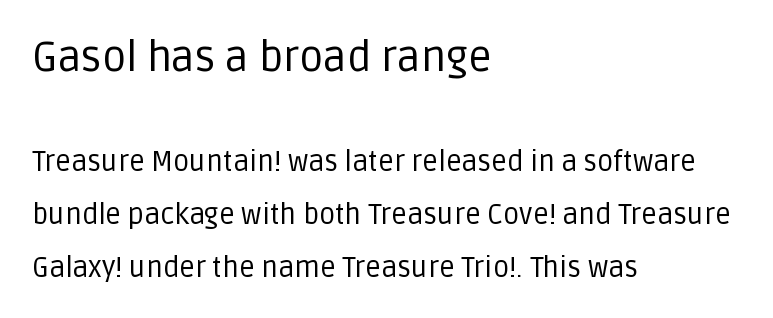
Q: Is the text bold? A: No.
Q: Is the text italic (slanted)? A: No, it is upright.
Q: Is the typeface a serif or a sans-serif typeface? A: Sans-serif.
Q: Is the text underlined? A: No.
Q: How is the paragraph aligned? A: Left-aligned.
Q: Is the spacing between letters normal or unusually wide? A: Normal.
Q: Which block of text is set in a larger size, the first (top) or the second (bottom)? A: The first (top) one.
Q: Width (condensed, normal, or wide)? A: Normal.
Q: Stroke contrast? A: Low.
Q: x-height? A: Large.
Q: Monospaced? A: No.
